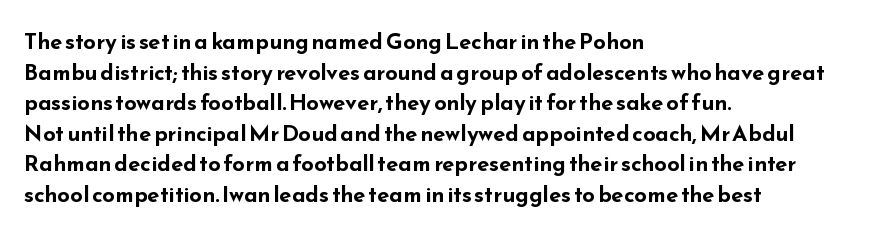
If you drew a line through each stem, it would be perfectly vertical. A normal amount of white space separates one row of letters from the next. Unmarked baselines from the first word to the last. Pretty heavy lettering here — definitely bold. The paragraph has a hard left edge and a soft right edge. These lines keep a tight, regular rhythm from letter to letter.
